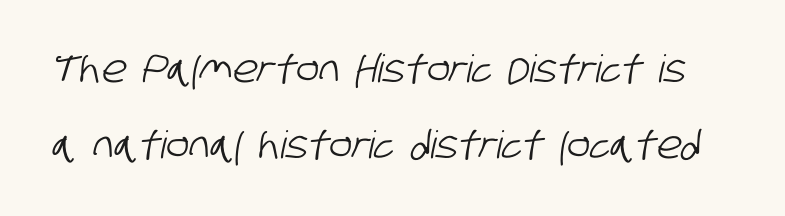
What stands out about the letter spacing? Nothing — it is the standard amount. This sample trades compactness for vertical openness between lines. The face used here is proportionally spaced, like ordinary book or web type. No feet cap the strokes, marking this as sans-serif type. Only glyphs here, with clear space below each row.
